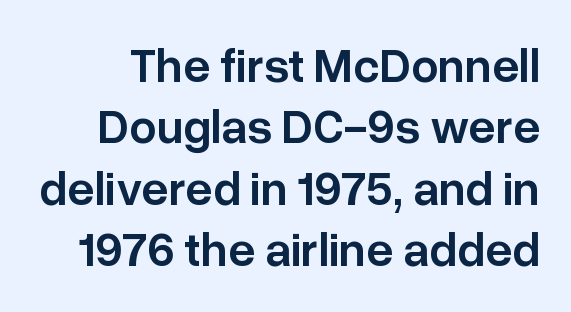
The image shows 48 px semibold sans-serif type, upright; set normal line spacing (1.28x), normal letter spacing, not underlined; low stroke contrast and a medium x-height.
